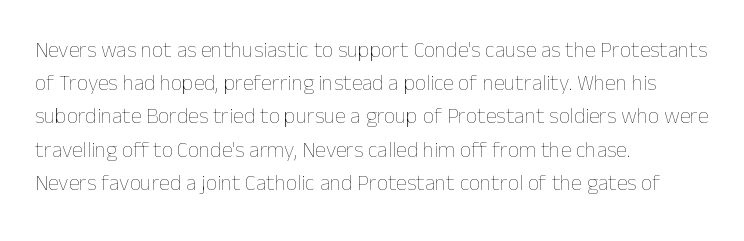
{"italic": "no", "bold": "no", "underline": "no", "align": "left", "line_spacing": "normal", "line_spacing_ratio": 1.51, "letter_spacing": "normal", "letter_spacing_em": 0.0, "glyph_px": 22}
